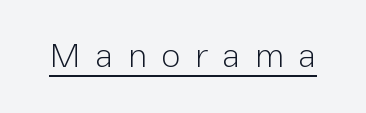
Q: Is the text bold? A: No.
Q: Is the text italic (slanted)? A: No, it is upright.
Q: Is the typeface a serif or a sans-serif typeface? A: Sans-serif.
Q: Is the text underlined? A: Yes.
Q: Is the spacing between letters normal or unusually wide? A: Unusually wide.
Q: Width (condensed, normal, or wide)? A: Normal.
Q: Stroke contrast? A: Low.
Q: x-height? A: Medium.
Q: Monospaced? A: No.
